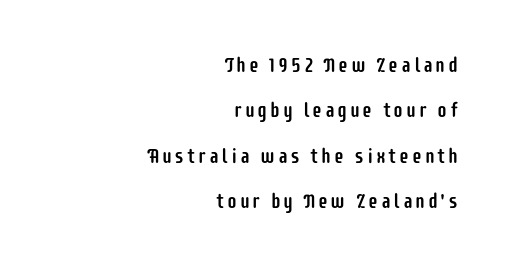
{"italic": "no", "underline": "no", "align": "right", "line_spacing": "loose", "line_spacing_ratio": 2.27, "glyph_px": 20}
